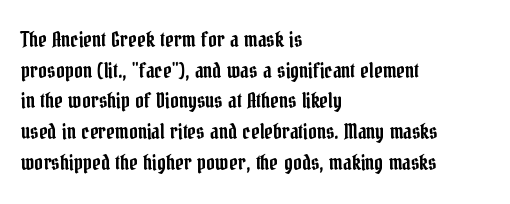
The image shows 21 px text type, upright; set left-aligned, normal line spacing (1.46x), normal letter spacing, not underlined.
